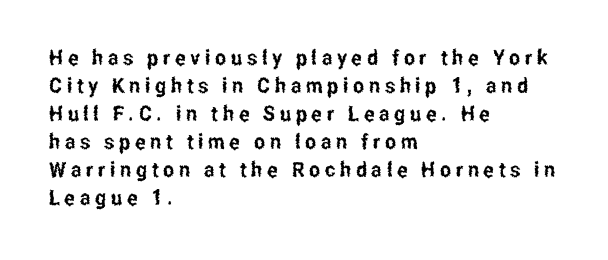
The image shows 21 px text type, upright; set left-aligned, normal line spacing (1.33x), unusually wide letter spacing (+0.22 em), not underlined.
